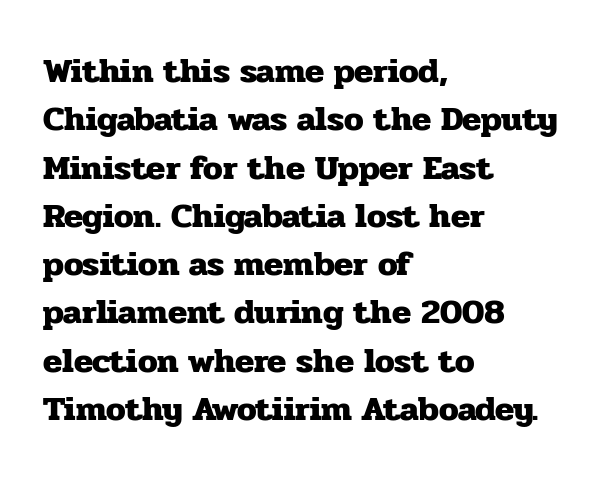
{"serif": "yes", "italic": "no", "bold": "yes", "weight": "heavy", "width": "normal", "stroke_contrast": "low", "x_height": "medium", "monospaced": "no", "underline": "no", "align": "left", "line_spacing": "normal", "line_spacing_ratio": 1.38, "letter_spacing": "normal", "letter_spacing_em": 0.0, "glyph_px": 35}
